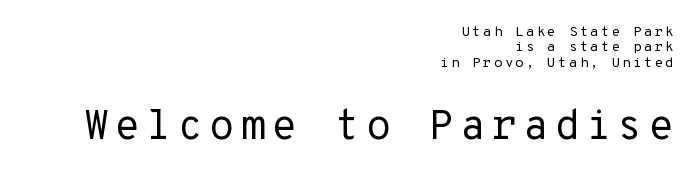
Q: Is the text bold? A: No.
Q: Is the text italic (slanted)? A: No, it is upright.
Q: Is the typeface a serif or a sans-serif typeface? A: Sans-serif.
Q: Is the text underlined? A: No.
Q: How is the paragraph aligned? A: Right-aligned.
Q: Is the spacing between lines tight, normal or loose? A: Tight.
Q: Which block of text is set in a larger size, the first (top) or the second (bottom)? A: The second (bottom) one.
Q: Width (condensed, normal, or wide)? A: Normal.
Q: Stroke contrast? A: Low.
Q: x-height? A: Medium.
